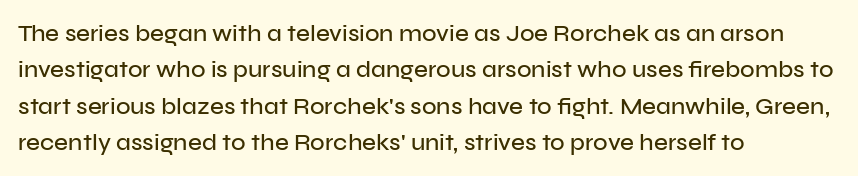
A normal amount of white space separates one row of letters from the next. Is there any slant? The stems are plumb. Nobody touched the tracking dial on this one. Quick note: underline off.
